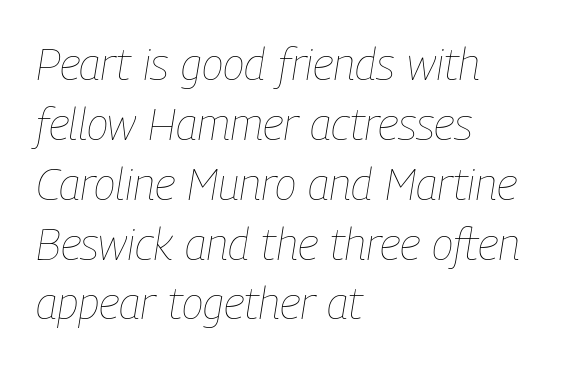
Words float on clear page, feet unadorned. You could not count columns in this text — the font is proportionally spaced. The letters look calm and open, with moderate or lighter stems. The type is set solid horizontally, with unmodified tracking. Honestly, the row spacing looks completely unremarkable. Alignment: flush left.
